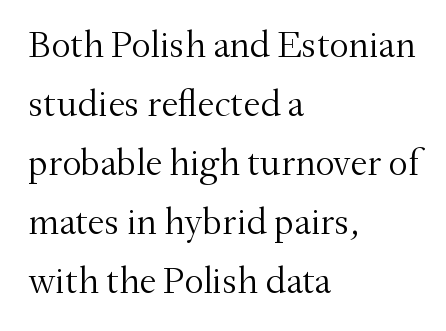
{"serif": "yes", "italic": "no", "bold": "no", "weight": "light", "width": "normal", "stroke_contrast": "medium", "x_height": "small", "monospaced": "no", "underline": "no", "align": "left", "line_spacing": "normal", "line_spacing_ratio": 1.55, "letter_spacing": "normal", "letter_spacing_em": 0.0, "glyph_px": 38}
